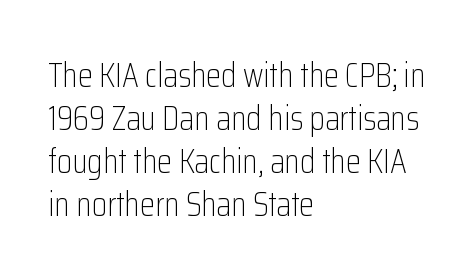
Letters rest on an invisible, unmarked baseline. The compositor pushed each line to the left boundary. Regarding serifs, this sample does without them. Each letter keeps its own natural width here, so spacing adapts to shape. Summary of vertical rhythm: regular, with standard interline spacing.
